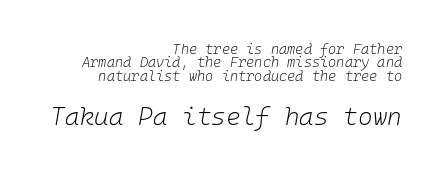
{"italic": "yes", "lean": "right", "slant_degrees": 10, "bold": "no", "underline": "no", "align": "right", "line_spacing": "tight", "line_spacing_ratio": 0.96, "letter_spacing": "normal", "letter_spacing_em": 0.0, "larger_block": "second", "size_ratio": 1.79, "glyph_px": 25}
